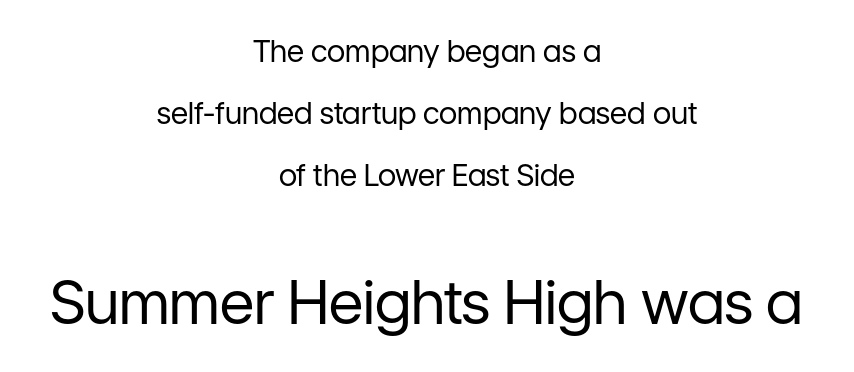
The image shows 60 px regular-weight sans-serif type, upright; set centered, loose line spacing (2.06x), normal letter spacing, not underlined; the second (bottom) block is 2.0x larger; low stroke contrast and a medium x-height.
